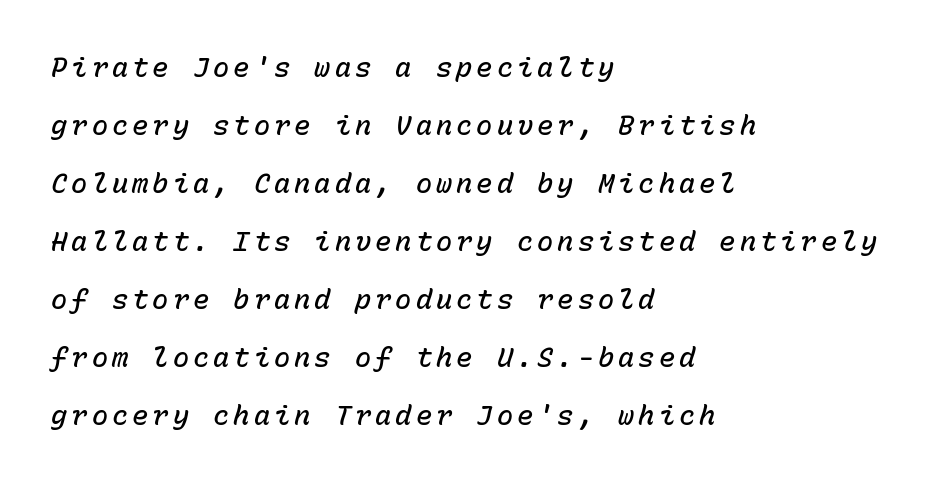
{"italic": "yes", "lean": "right", "slant_degrees": 15, "bold": "semi", "underline": "no", "align": "left", "line_spacing": "loose", "line_spacing_ratio": 2.15, "glyph_px": 27}
